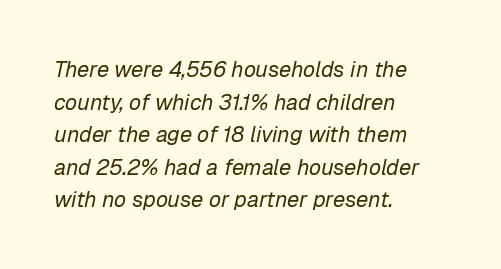
The image shows 22 px text type, italic (leaning right); set left-aligned, normal line spacing (1.48x), normal letter spacing, not underlined.
